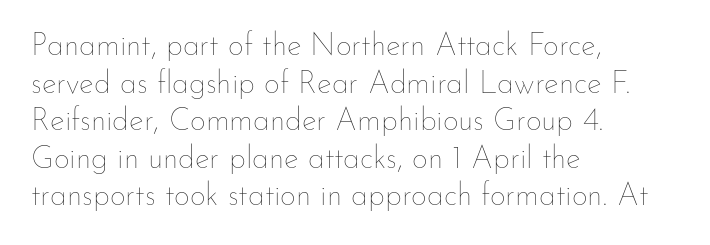
{"italic": "no", "bold": "no", "weight": "thin", "width": "normal", "stroke_contrast": "low", "x_height": "small", "monospaced": "no", "underline": "no", "align": "left", "line_spacing_ratio": 1.21, "letter_spacing": "normal", "letter_spacing_em": 0.0, "glyph_px": 31}
